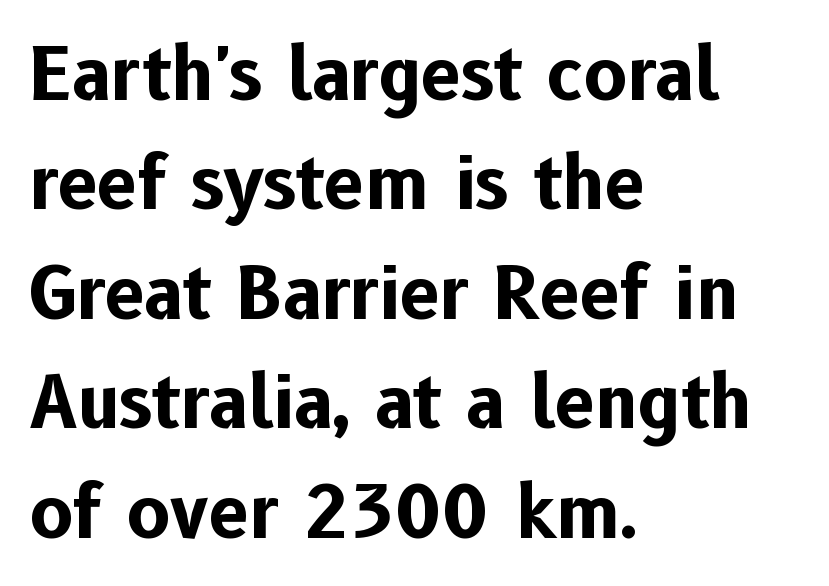
The image shows 72 px bold sans-serif type, upright; set left-aligned, normal line spacing (1.52x), normal letter spacing, not underlined; low stroke contrast and a medium x-height.
